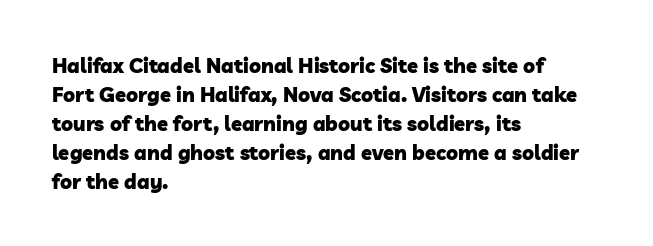
There is no visible air inserted between adjacent glyphs. A clean baseline with only descenders dipping below it. A normal amount of white space separates one row of letters from the next. Left-aligned paragraph, ragged on the right.
